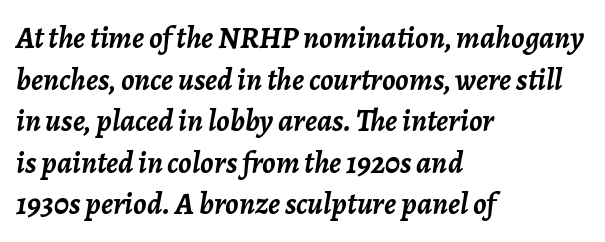
When letters slant like this, we call the style italic. The paragraph shown leans on its left margin. The horizontal fit of the characters is conventional and even. Regarding leading, the lines here are spaced in the standard way.
